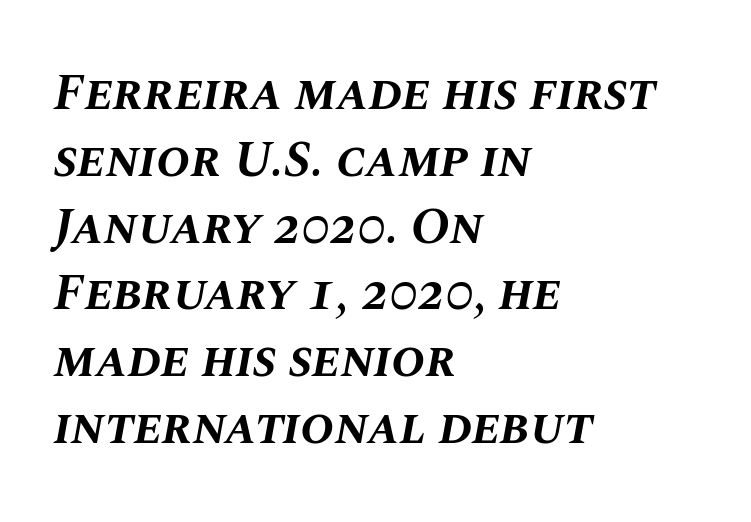
Q: Is the text bold? A: Yes.
Q: Is the text italic (slanted)? A: Yes, it leans right by about 10 degrees.
Q: Is the text underlined? A: No.
Q: How is the paragraph aligned? A: Left-aligned.
Q: Is the spacing between letters normal or unusually wide? A: Normal.
Q: Is the spacing between lines tight, normal or loose? A: Normal.
Q: Width (condensed, normal, or wide)? A: Normal.
Q: Stroke contrast? A: Medium.
Q: x-height? A: Large.
Q: Monospaced? A: No.
